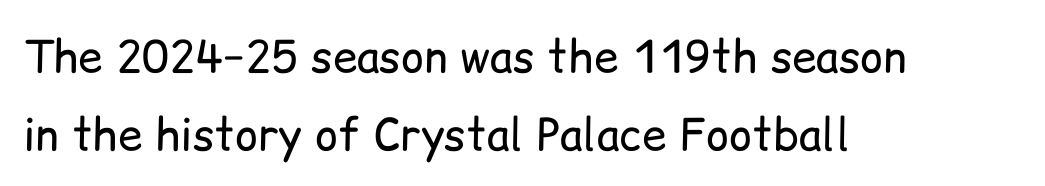
Q: Is the text bold? A: No.
Q: Is the text italic (slanted)? A: No, it is upright.
Q: Is the typeface a serif or a sans-serif typeface? A: Sans-serif.
Q: Is the text underlined? A: No.
Q: How is the paragraph aligned? A: Left-aligned.
Q: Is the spacing between letters normal or unusually wide? A: Normal.
Q: Width (condensed, normal, or wide)? A: Normal.
Q: Stroke contrast? A: Low.
Q: x-height? A: Medium.
Q: Monospaced? A: No.
